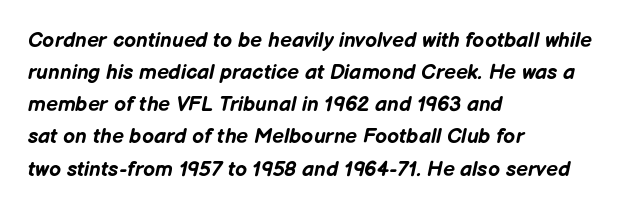
{"italic": "yes", "lean": "right", "slant_degrees": 12, "bold": "yes", "underline": "no", "align": "left", "line_spacing": "normal", "line_spacing_ratio": 1.53, "letter_spacing": "normal", "letter_spacing_em": 0.0, "glyph_px": 21}
